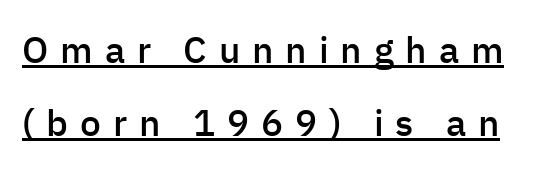
{"serif": "no", "italic": "no", "bold": "semi", "weight": "semibold", "width": "normal", "stroke_contrast": "low", "x_height": "medium", "monospaced": "no", "underline": "yes", "line_spacing": "loose", "line_spacing_ratio": 1.97, "letter_spacing": "wide", "letter_spacing_em": 0.32, "glyph_px": 37}
